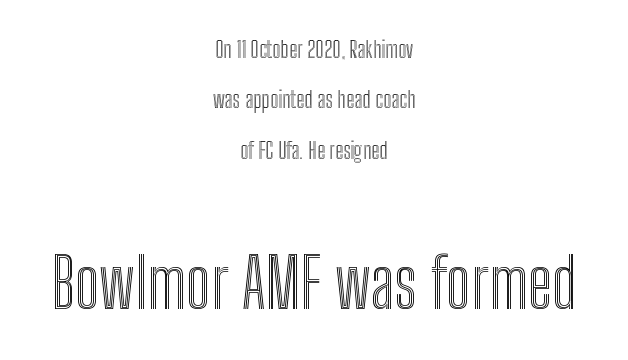
One glance says open: line gaps are wider than usual. When letters stand straight like this, we call the style roman or upright. Look at the tracking — it's just the regular setting, nothing added. The compositor balanced each line on the midline. Scale increases going downward across the two blocks. The zone under the glyphs is completely vacant.
